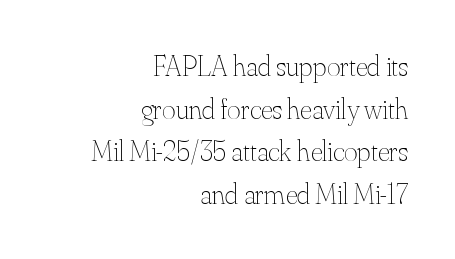
Q: Is the text bold? A: No.
Q: Is the text italic (slanted)? A: No, it is upright.
Q: Is the text underlined? A: No.
Q: How is the paragraph aligned? A: Right-aligned.
Q: Is the spacing between letters normal or unusually wide? A: Normal.
Q: Is the spacing between lines tight, normal or loose? A: Normal.
Q: Width (condensed, normal, or wide)? A: Normal.
Q: Stroke contrast? A: Medium.
Q: x-height? A: Small.
Q: Monospaced? A: No.
